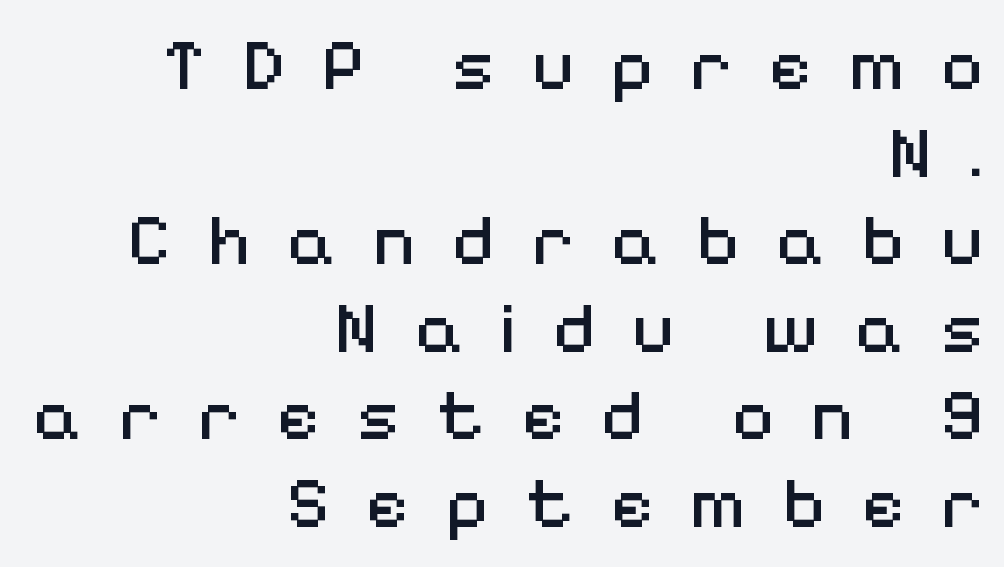
Q: Is the text bold? A: No.
Q: Is the text italic (slanted)? A: No, it is upright.
Q: Is the typeface a serif or a sans-serif typeface? A: Sans-serif.
Q: Is the text underlined? A: No.
Q: How is the paragraph aligned? A: Right-aligned.
Q: Is the spacing between letters normal or unusually wide? A: Unusually wide.
Q: Width (condensed, normal, or wide)? A: Normal.
Q: Stroke contrast? A: Medium.
Q: x-height? A: Medium.
Q: Monospaced? A: No.
